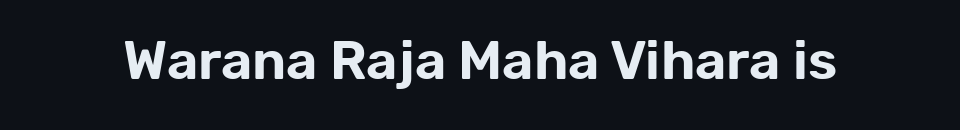
{"serif": "no", "italic": "no", "width": "normal", "stroke_contrast": "low", "x_height": "medium", "monospaced": "no", "underline": "no", "letter_spacing": "normal", "letter_spacing_em": 0.0, "glyph_px": 54}
